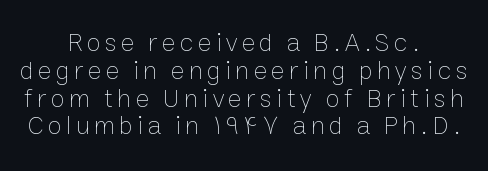
{"italic": "no", "bold": "no", "underline": "no", "align": "center", "line_spacing": "tight", "line_spacing_ratio": 1.07, "glyph_px": 26}
